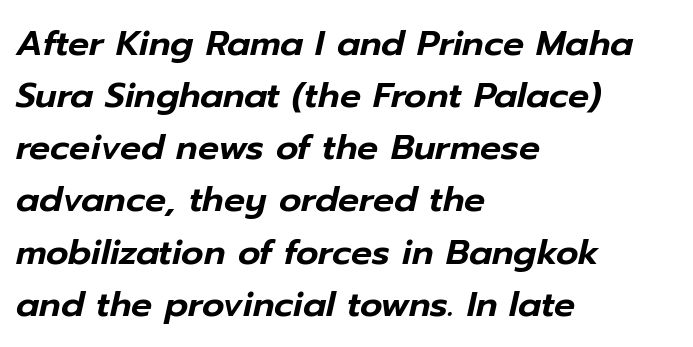
{"italic": "yes", "lean": "right", "slant_degrees": 12, "width": "normal", "stroke_contrast": "low", "x_height": "medium", "monospaced": "no", "underline": "no", "align": "left", "line_spacing": "normal", "line_spacing_ratio": 1.49, "letter_spacing": "normal", "letter_spacing_em": 0.0, "glyph_px": 35}
